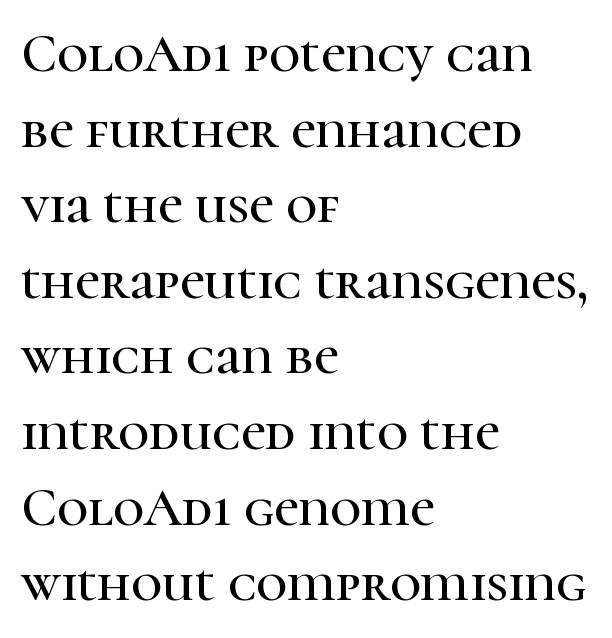
Q: Is the text italic (slanted)? A: No, it is upright.
Q: Is the typeface a serif or a sans-serif typeface? A: Serif.
Q: Is the text underlined? A: No.
Q: How is the paragraph aligned? A: Left-aligned.
Q: Is the spacing between letters normal or unusually wide? A: Normal.
Q: Is the spacing between lines tight, normal or loose? A: Normal.
Q: Width (condensed, normal, or wide)? A: Normal.
Q: Stroke contrast? A: High.
Q: x-height? A: Medium.
Q: Monospaced? A: No.
